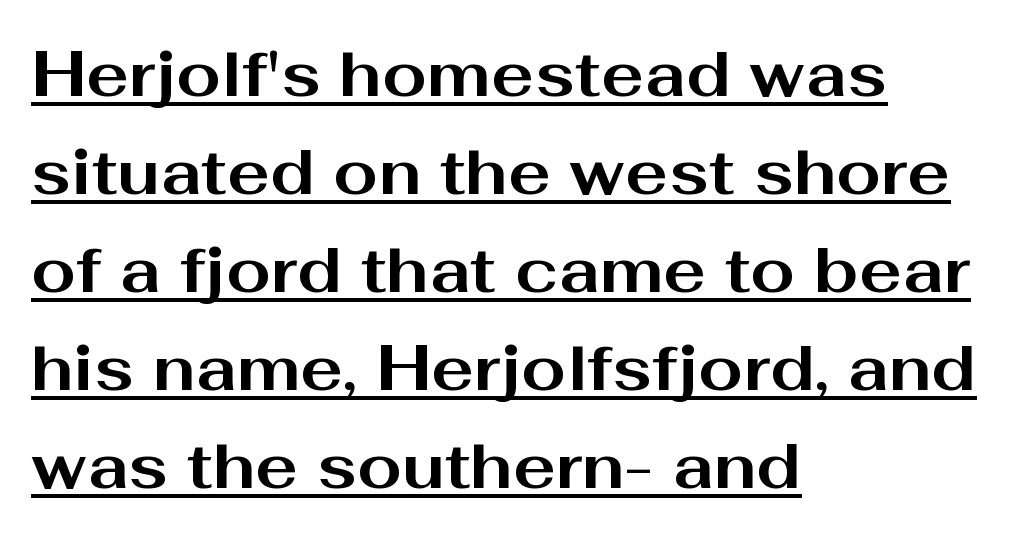
{"serif": "no", "italic": "no", "bold": "yes", "weight": "bold", "width": "wide", "stroke_contrast": "medium", "x_height": "medium", "monospaced": "no", "underline": "yes", "align": "left", "line_spacing": "normal", "line_spacing_ratio": 1.53, "letter_spacing": "normal", "letter_spacing_em": 0.0, "glyph_px": 64}
